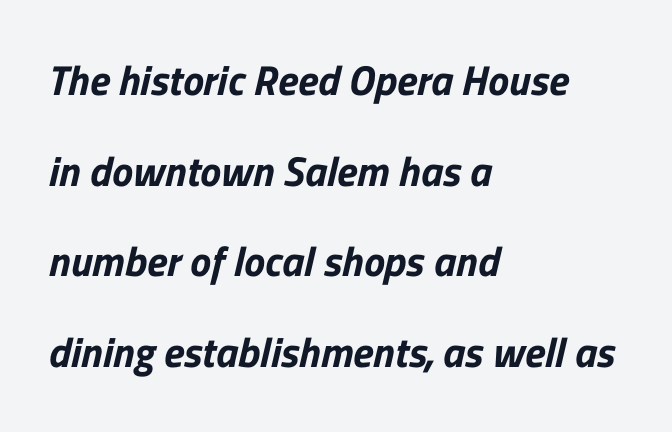
The image shows 42 px sans-serif type; set left-aligned, loose line spacing (2.16x), normal letter spacing, not underlined; low stroke contrast and a medium x-height.
